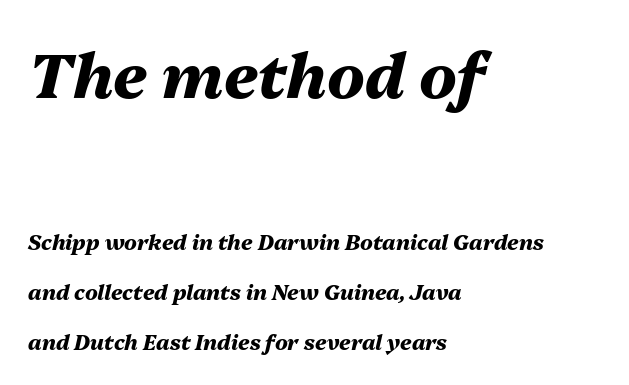
Spacing between characters is what you'd get straight out of the box. Leftover space on each line is placed entirely after the last word. Think of a printed novel: that variable character pitch is what you see here. The zone under the glyphs is completely vacant. Type size steps down from the first block to the second. On the weight axis this lands at bold, roughly 700.
